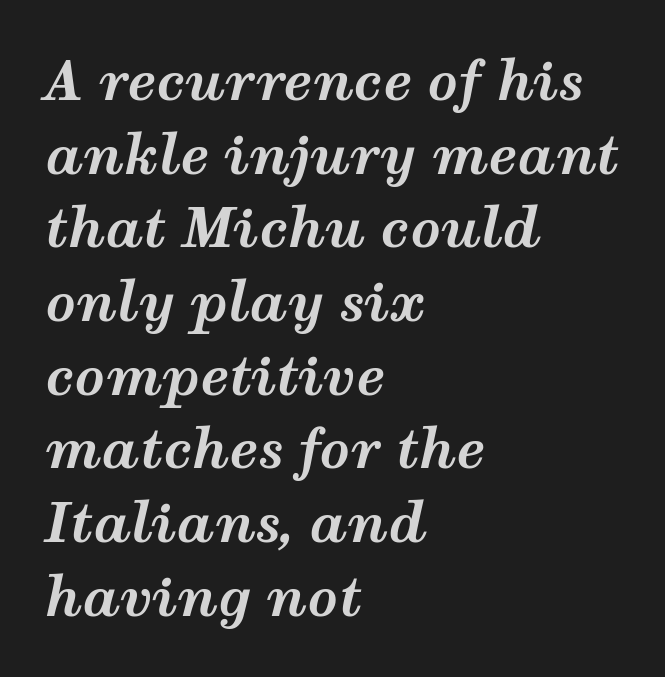
Q: Is the text bold? A: Yes.
Q: Is the text italic (slanted)? A: Yes, it leans right by about 12 degrees.
Q: Is the text underlined? A: No.
Q: How is the paragraph aligned? A: Left-aligned.
Q: Is the spacing between letters normal or unusually wide? A: Normal.
Q: Is the spacing between lines tight, normal or loose? A: Normal.
Q: Width (condensed, normal, or wide)? A: Wide.
Q: Stroke contrast? A: Medium.
Q: x-height? A: Medium.
Q: Monospaced? A: No.
